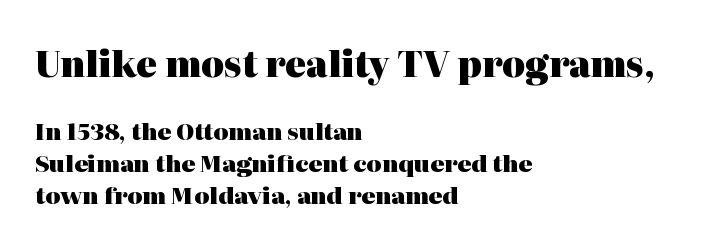
{"serif": "yes", "italic": "no", "bold": "yes", "weight": "heavy", "width": "normal", "stroke_contrast": "high", "x_height": "medium", "monospaced": "no", "underline": "no", "align": "left", "line_spacing": "normal", "line_spacing_ratio": 1.4, "letter_spacing": "normal", "letter_spacing_em": 0.0, "larger_block": "first", "size_ratio": 1.52, "glyph_px": 35}
